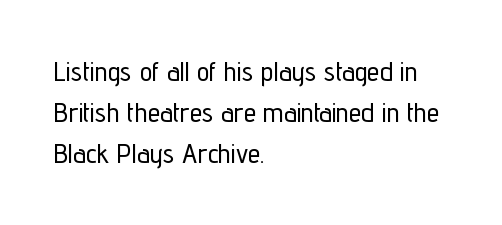
Q: Is the text italic (slanted)? A: No, it is upright.
Q: Is the typeface a serif or a sans-serif typeface? A: Sans-serif.
Q: Is the text underlined? A: No.
Q: How is the paragraph aligned? A: Left-aligned.
Q: Is the spacing between letters normal or unusually wide? A: Normal.
Q: Is the spacing between lines tight, normal or loose? A: Normal.
Q: Width (condensed, normal, or wide)? A: Condensed.
Q: Stroke contrast? A: Low.
Q: x-height? A: Medium.
Q: Monospaced? A: No.
